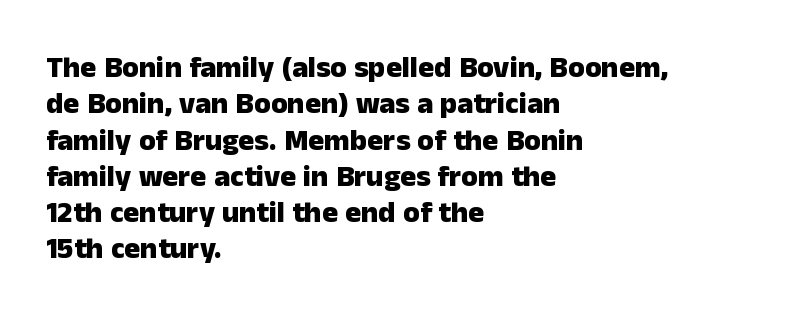
{"serif": "no", "italic": "no", "bold": "yes", "weight": "heavy", "width": "normal", "stroke_contrast": "low", "x_height": "medium", "monospaced": "no", "underline": "no", "align": "left", "line_spacing_ratio": 1.21, "letter_spacing": "normal", "letter_spacing_em": 0.0, "glyph_px": 30}
